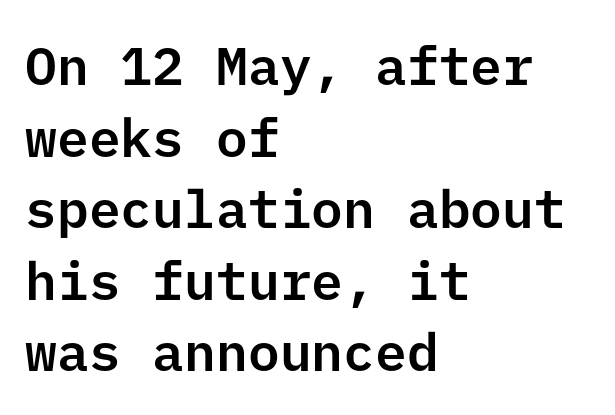
Notice how descenders clear the ascenders below comfortably — that's standard leading. Rendered with straight, roman letterforms. A sans-serif font was chosen for this passage. Layout note: lines flush left. This rendering leaves character spacing at its baseline value.
